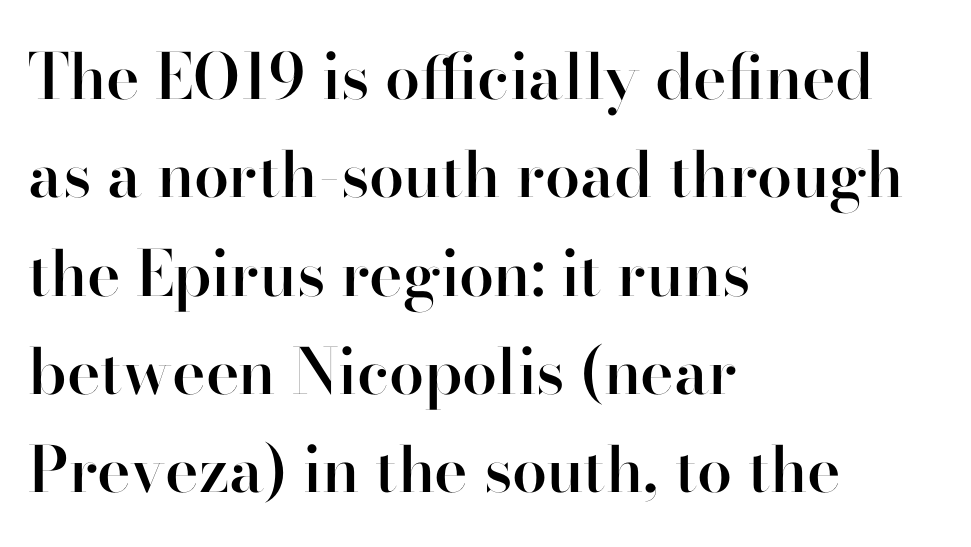
{"serif": "no", "italic": "no", "bold": "semi", "weight": "semibold", "width": "normal", "stroke_contrast": "high", "x_height": "small", "monospaced": "no", "underline": "no", "align": "left", "line_spacing": "normal", "line_spacing_ratio": 1.56, "letter_spacing": "normal", "letter_spacing_em": 0.0, "glyph_px": 63}
